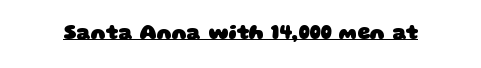
The sample's only ornament is a line tracing under the words. Heavy-handed strokes throughout: this text is bold. Tracking here is standard; glyphs follow each other at the usual distance.
